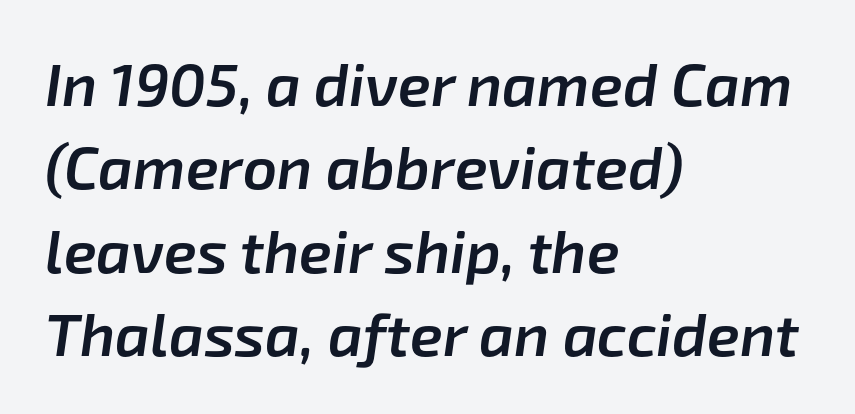
Which margin do the lines hug? The left one — the right edge is uneven. The passage shown has conventional tracking throughout. A typesetter would call this leading conventional body-copy spacing. The rendering uses natural spacing where letterforms have individual widths.
